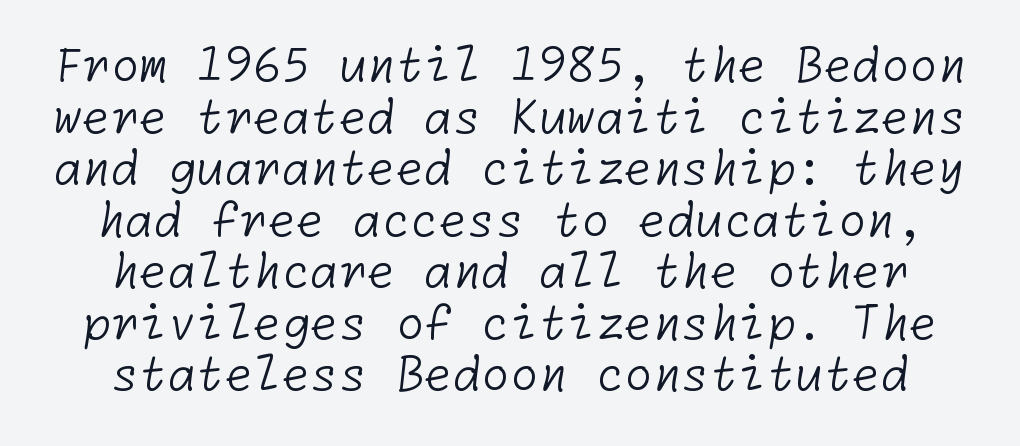
This sample uses a sans-serif face. The gap between lines stays unmarked. Compared with typical body copy, the letter spacing here is the same. Line spacing here is tight. Stroke mass is kept to a normal reading level or below.
